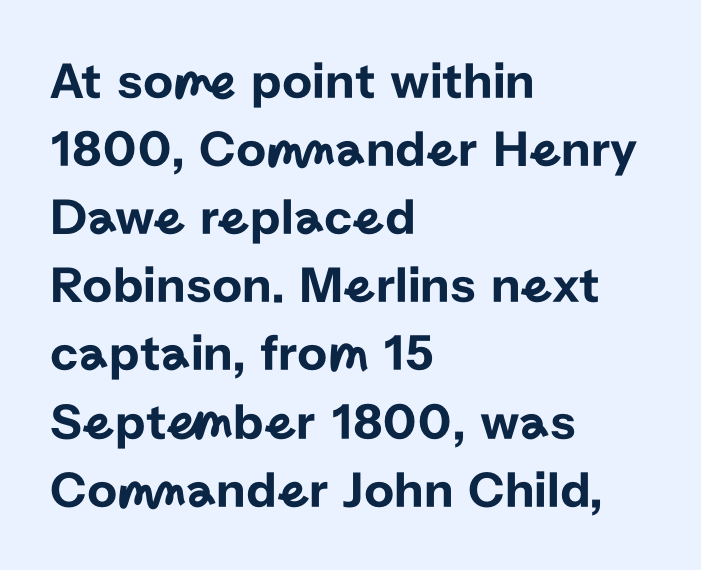
Q: Is the text italic (slanted)? A: No, it is upright.
Q: Is the typeface a serif or a sans-serif typeface? A: Sans-serif.
Q: Is the text underlined? A: No.
Q: How is the paragraph aligned? A: Left-aligned.
Q: Is the spacing between letters normal or unusually wide? A: Normal.
Q: Is the spacing between lines tight, normal or loose? A: Normal.
Q: Width (condensed, normal, or wide)? A: Normal.
Q: Stroke contrast? A: Low.
Q: x-height? A: Medium.
Q: Monospaced? A: No.
